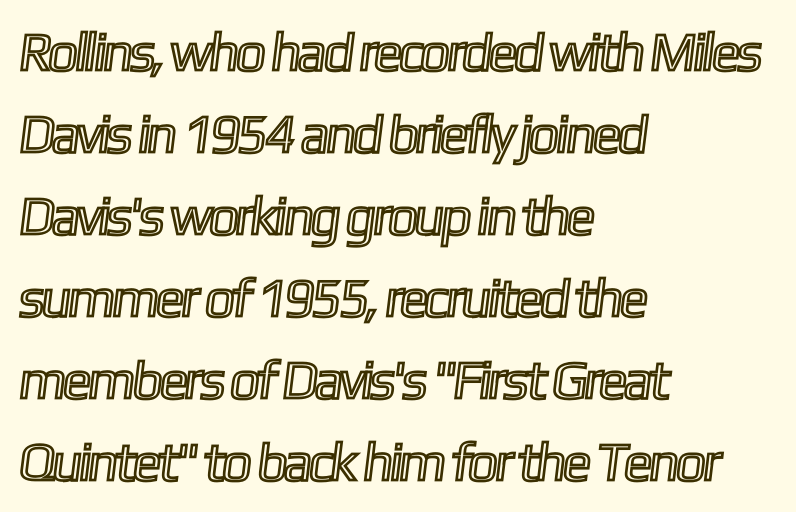
Q: Is the text underlined? A: No.
Q: How is the paragraph aligned? A: Left-aligned.
Q: Is the spacing between letters normal or unusually wide? A: Normal.
Q: Is the spacing between lines tight, normal or loose? A: Normal.
Q: Width (condensed, normal, or wide)? A: Condensed.
Q: x-height? A: Medium.
Q: Monospaced? A: No.
